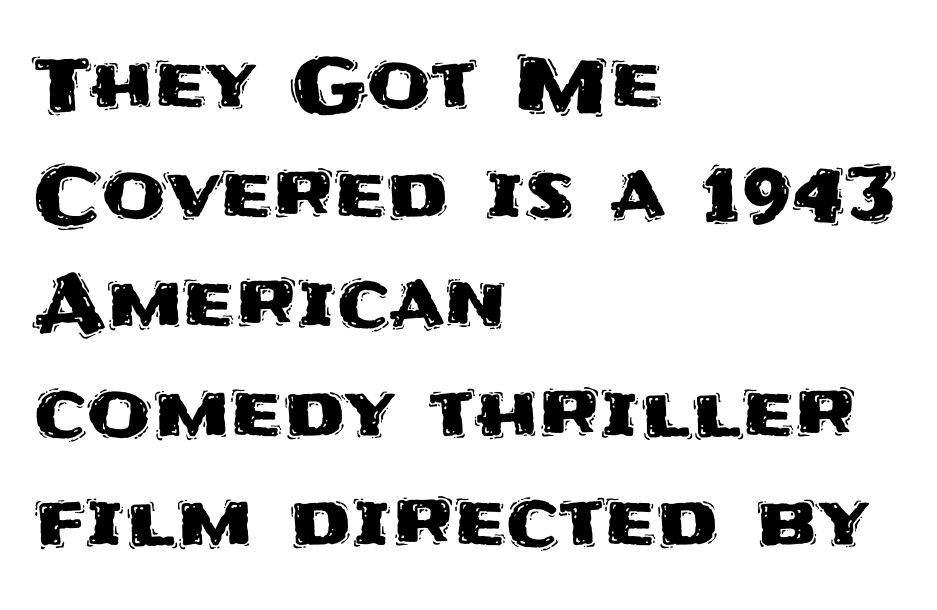
{"serif": "no", "italic": "no", "width": "normal", "stroke_contrast": "medium", "x_height": "large", "monospaced": "no", "underline": "no", "align": "left", "line_spacing": "normal", "line_spacing_ratio": 1.48, "letter_spacing": "normal", "letter_spacing_em": 0.0, "glyph_px": 74}
